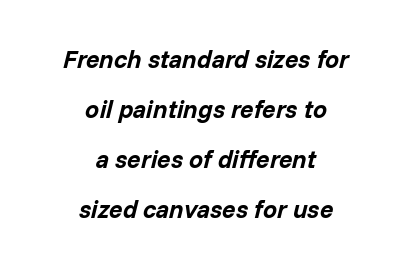
{"italic": "yes", "lean": "right", "slant_degrees": 14, "bold": "yes", "underline": "no", "align": "center", "line_spacing": "loose", "line_spacing_ratio": 2.0, "letter_spacing": "normal", "letter_spacing_em": 0.0, "glyph_px": 25}
